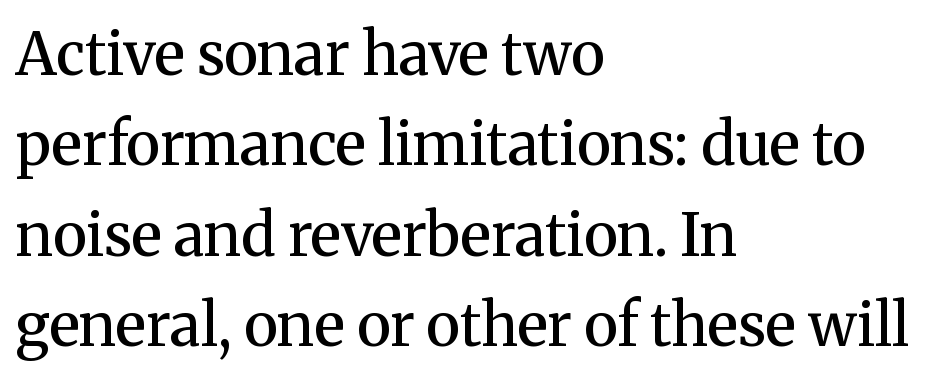
{"serif": "yes", "italic": "no", "bold": "semi", "weight": "semibold", "width": "normal", "stroke_contrast": "medium", "x_height": "medium", "monospaced": "no", "underline": "no", "align": "left", "line_spacing": "normal", "line_spacing_ratio": 1.53, "letter_spacing": "normal", "letter_spacing_em": 0.0, "glyph_px": 59}
